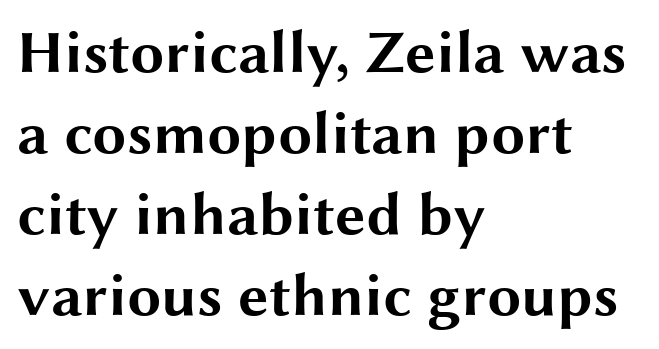
The strokes are fattened all the way to bold. Reading down the block, your eye returns to a fixed left position each line. Has an underline been added? It has not. Words appear dense and cohesive because spacing is normal. Spacing verdict: proportional, widths tailored to each character.
